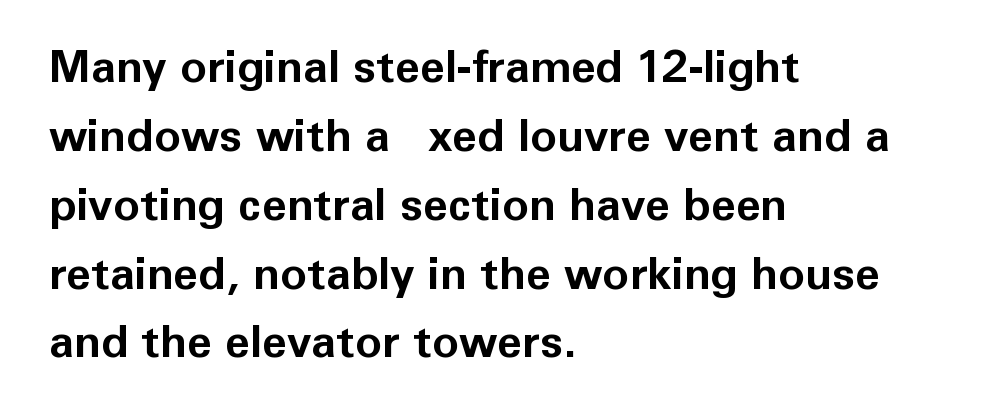
This sample uses plain, unmodified letter spacing. I'd describe the lettering as bold — thick and assertive. Examine the stroke ends and you'll find no serifs. Ascenders rise straight up at ninety degrees. One glance says typical: line gaps are just what's usual. Clear beneath every line of the passage.
